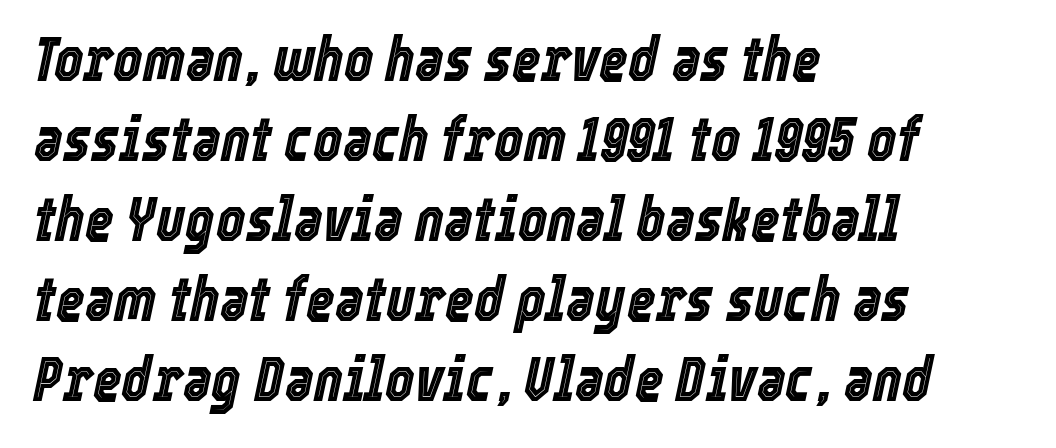
The image shows 62 px condensed type, italic (leaning right); set left-aligned, normal line spacing (1.29x), normal letter spacing, not underlined; a medium x-height.
